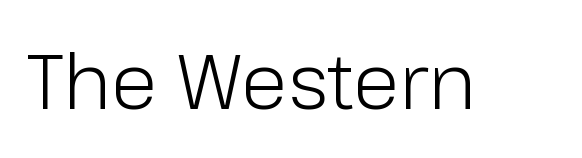
{"serif": "no", "italic": "no", "bold": "no", "weight": "light", "width": "normal", "stroke_contrast": "low", "x_height": "medium", "monospaced": "no", "underline": "no", "letter_spacing": "normal", "letter_spacing_em": 0.0, "glyph_px": 76}
